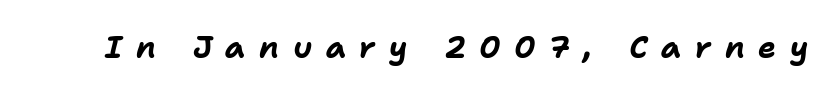
The image shows 30 px bold type, italic (leaning right); set unusually wide letter spacing (+0.45 em), not underlined; low stroke contrast and a medium x-height.
